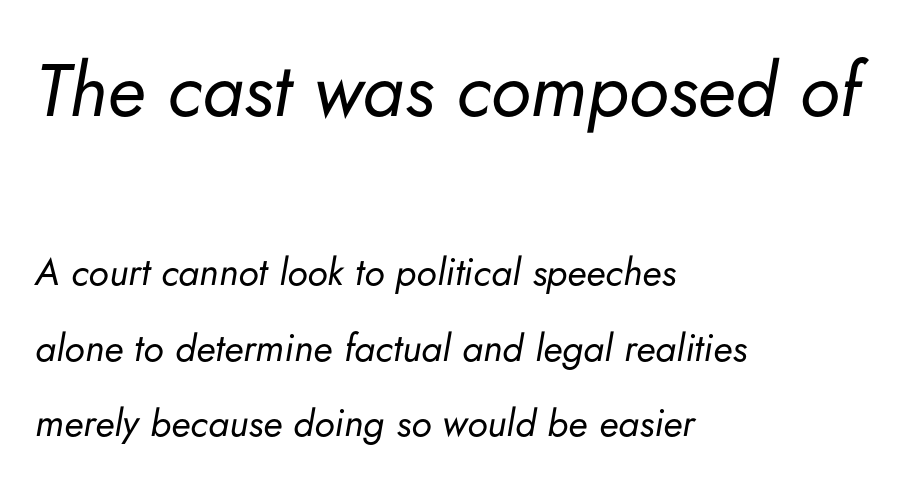
Q: Is the text bold? A: No.
Q: Is the text italic (slanted)? A: Yes, it leans right by about 5 degrees.
Q: Is the text underlined? A: No.
Q: How is the paragraph aligned? A: Left-aligned.
Q: Is the spacing between letters normal or unusually wide? A: Normal.
Q: Is the spacing between lines tight, normal or loose? A: Loose.
Q: Which block of text is set in a larger size, the first (top) or the second (bottom)? A: The first (top) one.
Q: Width (condensed, normal, or wide)? A: Normal.
Q: Stroke contrast? A: Low.
Q: x-height? A: Small.
Q: Monospaced? A: No.
